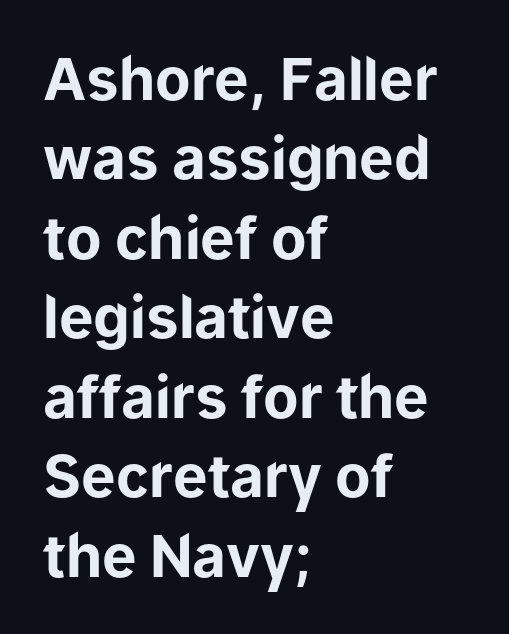
Spacing verdict: proportional, widths tailored to each character. Type style note: lacks serifs. Type without underlining. This sample is left-justified, so line endings fall wherever the words run out. A typesetter would call this leading conventional body-copy spacing. These lines were composed using upright roman letters.
